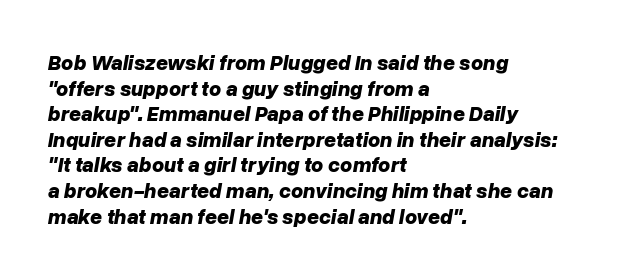
How are the letters spaced? Ordinarily, with no added tracking. The foot of each line stays bare and open. These lines are set flush left with a ragged right edge. A typesetter would mark this as italic. Strong, thick strokes mark this as bold type.
